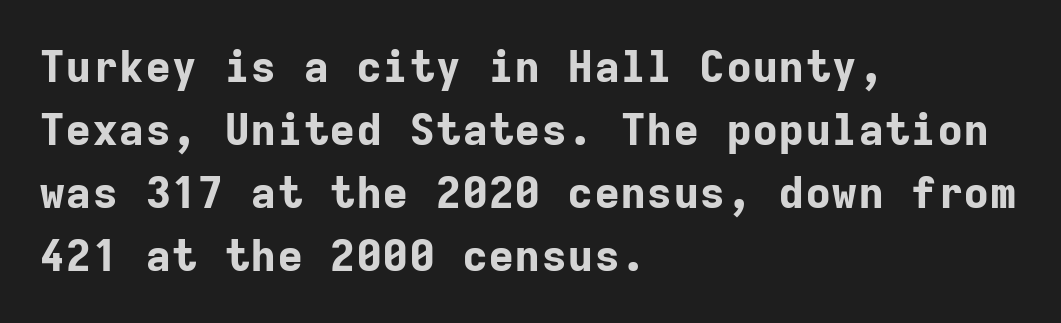
Heft: maximum for text — a bold. Quick note: not italic, upright. This rendering leaves character spacing at its baseline value. Whoever set this chose a conventional vertical rhythm. The passage shown is typed in a monospace face where columns stay perfectly aligned.
